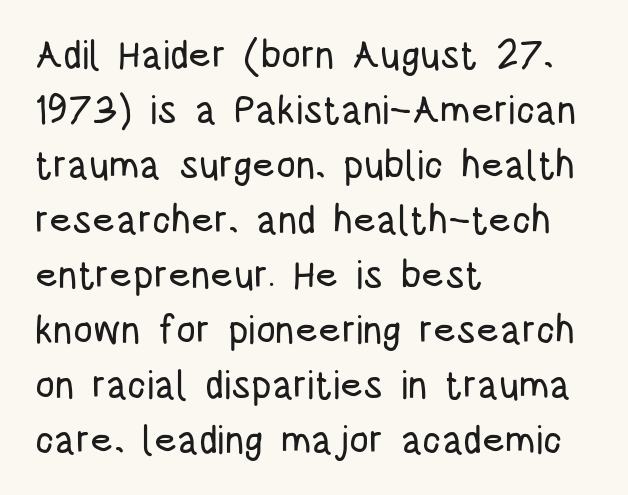
The image shows 39 px condensed sans-serif type, upright; set left-aligned, normal line spacing (1.41x), normal letter spacing, not underlined; low stroke contrast and a large x-height.
